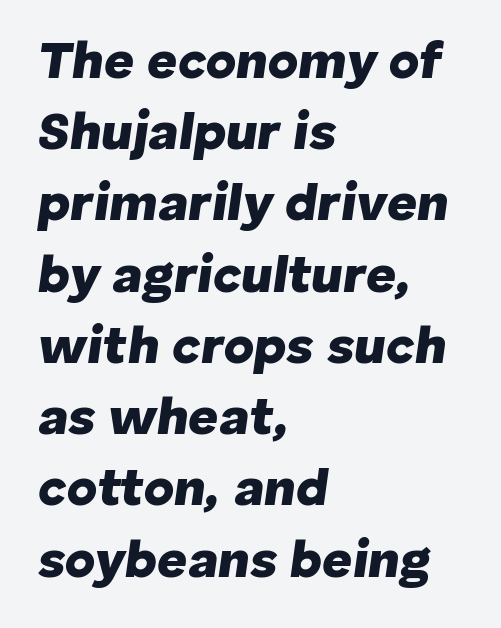
{"italic": "yes", "lean": "right", "slant_degrees": 8, "bold": "yes", "weight": "heavy", "width": "normal", "stroke_contrast": "low", "x_height": "medium", "monospaced": "no", "underline": "no", "align": "left", "line_spacing": "normal", "line_spacing_ratio": 1.37, "letter_spacing": "normal", "letter_spacing_em": 0.0, "glyph_px": 52}
